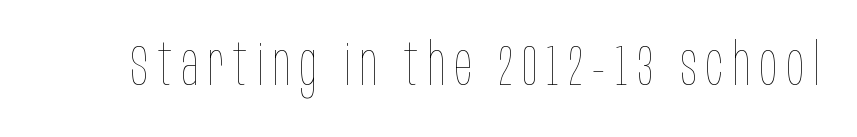
The image shows 58 px thin, condensed type, upright; set not underlined; low stroke contrast and a large x-height.
